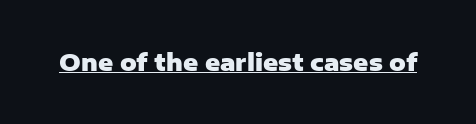
{"italic": "no", "bold": "yes", "underline": "yes", "letter_spacing": "normal", "letter_spacing_em": 0.0, "glyph_px": 23}
